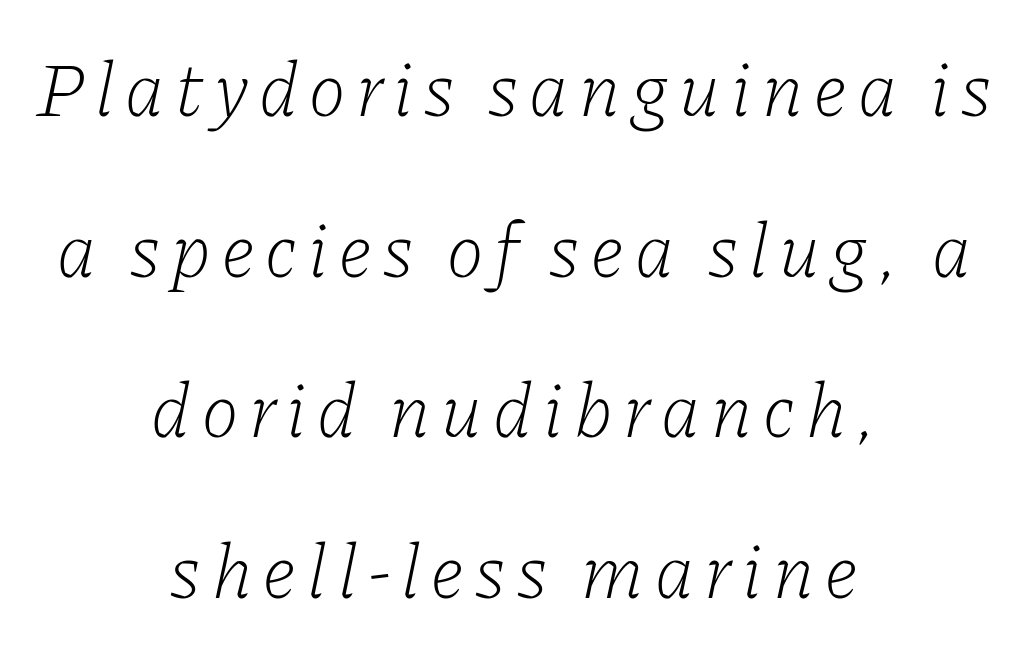
The typography opts for an oblique posture over an upright one. Does the leading feel generous? Absolutely, it's lavish. In CSS terms this would be text-align: center. These lines are rendered in a variable-pitch font.
